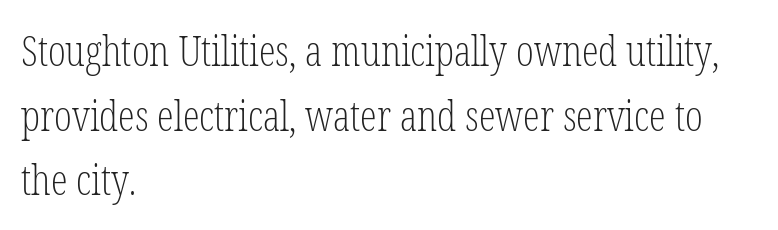
Classification — serif. Think of a printed novel: that variable character pitch is what you see here. A typesetter would call this zero additional tracking. In terms of posture, this sample is upright.
